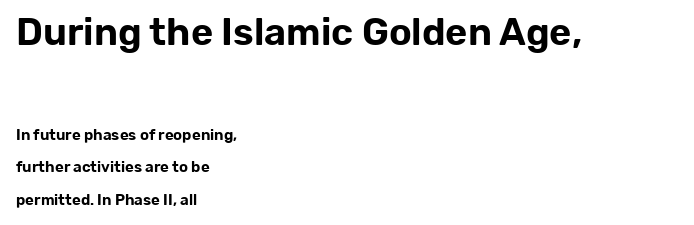
Q: Is the text italic (slanted)? A: No, it is upright.
Q: Is the typeface a serif or a sans-serif typeface? A: Sans-serif.
Q: Is the text underlined? A: No.
Q: How is the paragraph aligned? A: Left-aligned.
Q: Is the spacing between letters normal or unusually wide? A: Normal.
Q: Is the spacing between lines tight, normal or loose? A: Loose.
Q: Which block of text is set in a larger size, the first (top) or the second (bottom)? A: The first (top) one.
Q: Width (condensed, normal, or wide)? A: Normal.
Q: Stroke contrast? A: Low.
Q: x-height? A: Medium.
Q: Monospaced? A: No.
